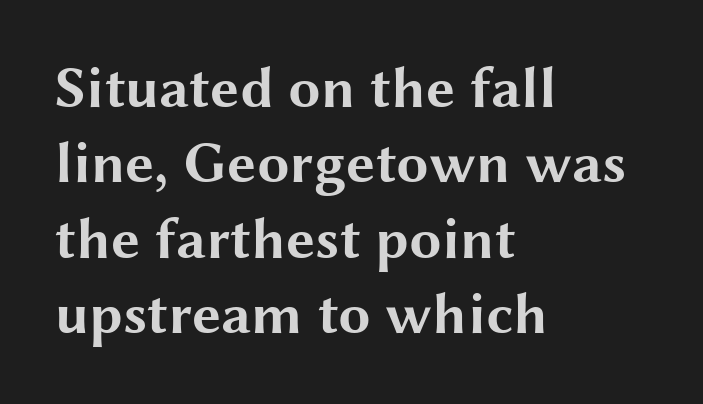
The image shows 58 px bold, wide sans-serif type, upright; set left-aligned, normal line spacing (1.3x), normal letter spacing, not underlined; medium stroke contrast and a medium x-height.
